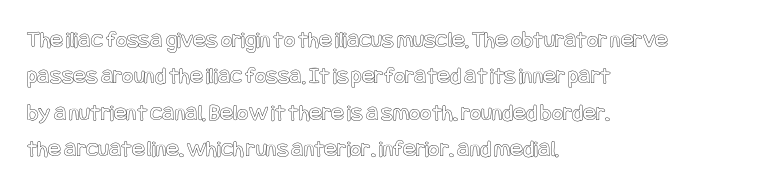
Q: Is the text italic (slanted)? A: No, it is upright.
Q: Is the text underlined? A: No.
Q: How is the paragraph aligned? A: Left-aligned.
Q: Is the spacing between letters normal or unusually wide? A: Normal.
Q: Is the spacing between lines tight, normal or loose? A: Normal.
